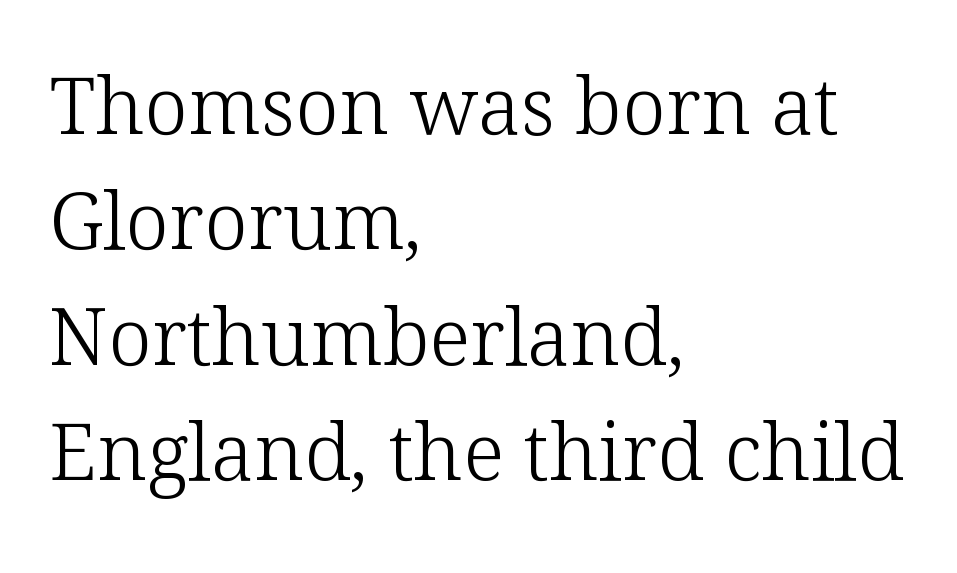
The image shows 79 px light serif type, upright; set left-aligned, normal line spacing (1.46x), normal letter spacing, not underlined; low stroke contrast and a medium x-height.
